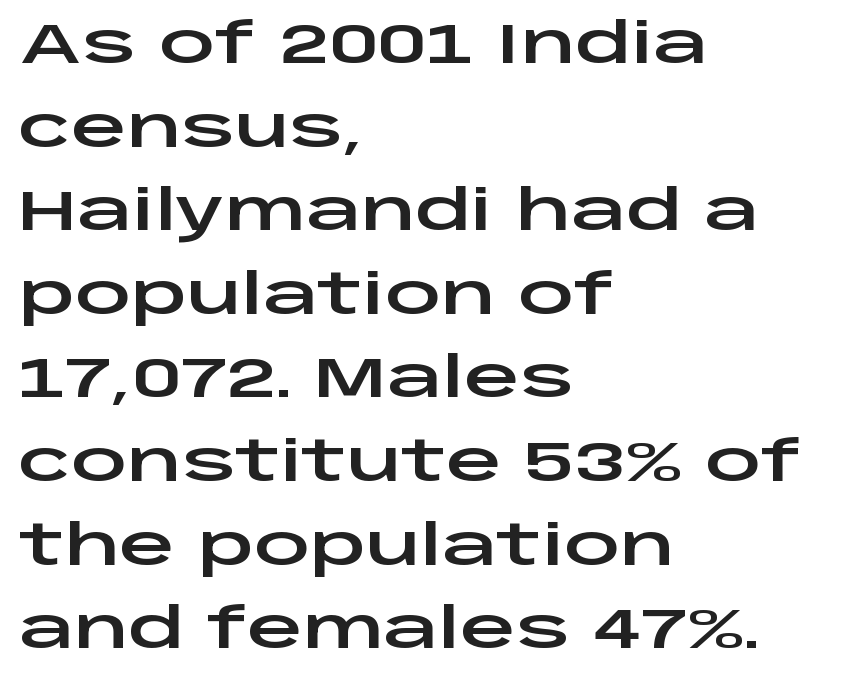
The image shows 55 px wide sans-serif type, upright; set left-aligned, normal line spacing (1.52x), normal letter spacing, not underlined; low stroke contrast and a large x-height.
